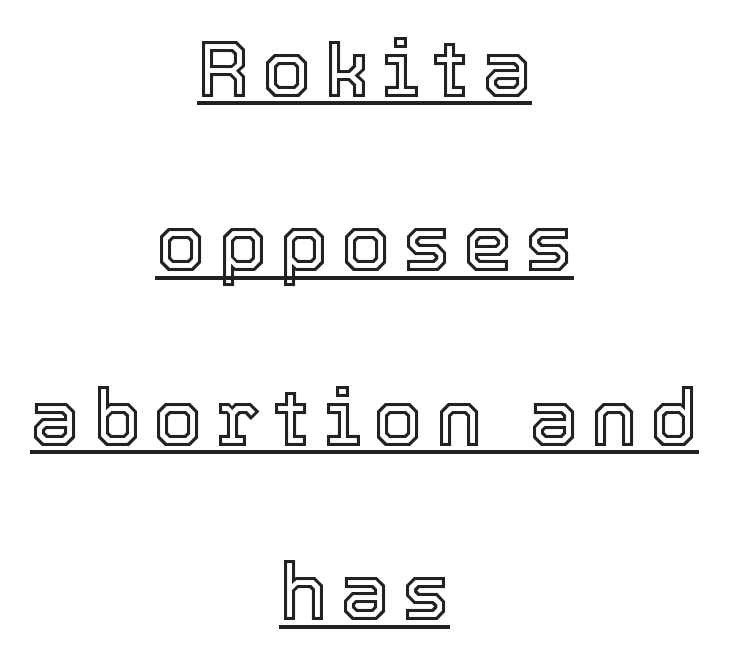
{"italic": "no", "width": "normal", "x_height": "medium", "monospaced": "no", "underline": "yes", "align": "center", "line_spacing": "loose", "line_spacing_ratio": 2.18, "glyph_px": 80}
